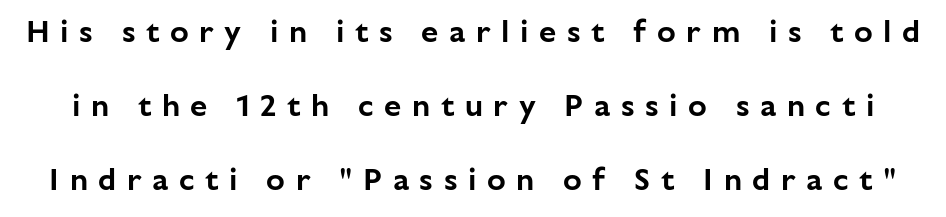
{"serif": "no", "italic": "no", "width": "normal", "stroke_contrast": "low", "x_height": "medium", "monospaced": "no", "underline": "no", "line_spacing": "loose", "line_spacing_ratio": 2.39, "letter_spacing": "wide", "letter_spacing_em": 0.34, "glyph_px": 31}
